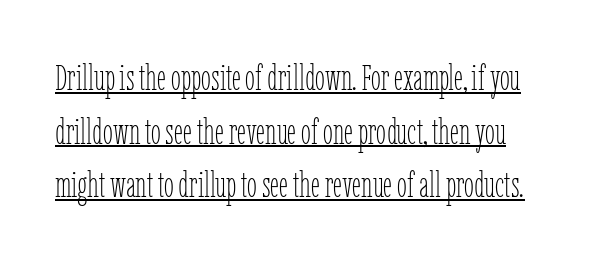
The image shows 36 px thin, condensed type, upright; set normal line spacing (1.49x), normal letter spacing, underlined; low stroke contrast and a medium x-height.
